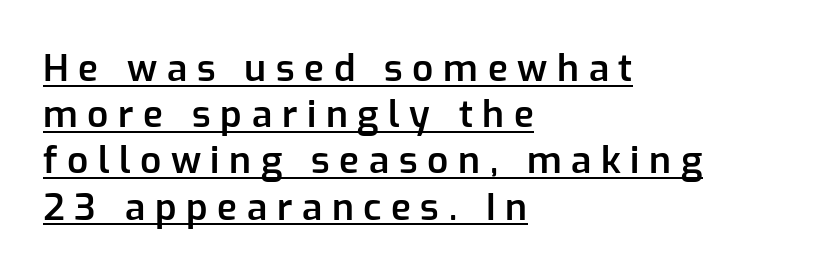
Q: Is the text bold? A: Semi-bold.
Q: Is the text italic (slanted)? A: No, it is upright.
Q: Is the typeface a serif or a sans-serif typeface? A: Sans-serif.
Q: Is the text underlined? A: Yes.
Q: How is the paragraph aligned? A: Left-aligned.
Q: Is the spacing between letters normal or unusually wide? A: Unusually wide.
Q: Is the spacing between lines tight, normal or loose? A: Normal.
Q: Width (condensed, normal, or wide)? A: Normal.
Q: Stroke contrast? A: Low.
Q: x-height? A: Medium.
Q: Monospaced? A: No.
